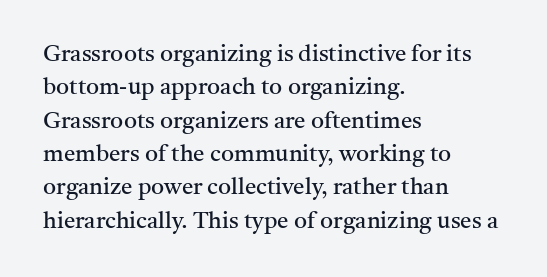
The image shows 23 px text type, upright; set left-aligned, normal line spacing (1.45x), normal letter spacing, not underlined.
